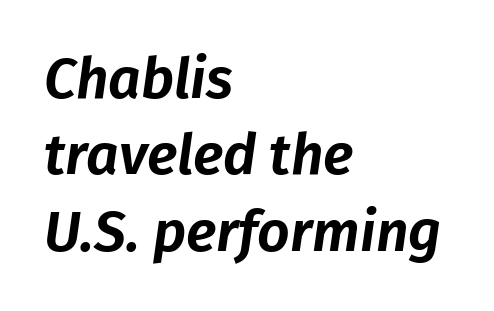
{"italic": "yes", "lean": "right", "slant_degrees": 8, "width": "normal", "stroke_contrast": "low", "x_height": "medium", "monospaced": "no", "underline": "no", "align": "left", "line_spacing": "normal", "line_spacing_ratio": 1.34, "letter_spacing": "normal", "letter_spacing_em": 0.0, "glyph_px": 57}
